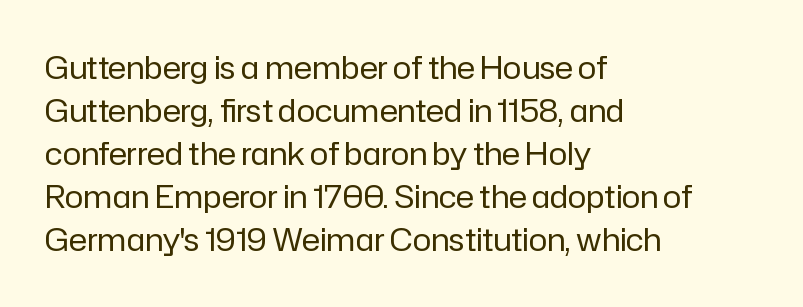
A roman cut, with each character standing at attention. The setting favours the left margin, as ordinary paragraphs usually do. Baseline-to-baseline distance is the conventional proportion of letter height. The type is set solid horizontally, with unmodified tracking. Bare-footed words on every line.
